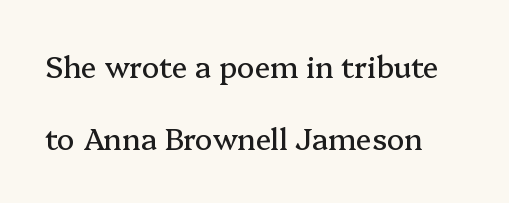
Q: Is the text italic (slanted)? A: No, it is upright.
Q: Is the typeface a serif or a sans-serif typeface? A: Serif.
Q: Is the text underlined? A: No.
Q: Is the spacing between letters normal or unusually wide? A: Normal.
Q: Is the spacing between lines tight, normal or loose? A: Loose.
Q: Width (condensed, normal, or wide)? A: Normal.
Q: Stroke contrast? A: Medium.
Q: x-height? A: Medium.
Q: Monospaced? A: No.
